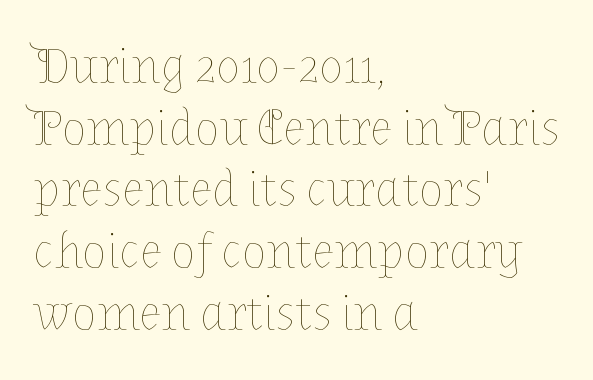
Does the copy run flush right? No — it runs flush left. Vertical stems look standard width or narrower in stroke. The axis of the letterforms is exactly vertical. The zone under the glyphs is completely vacant. Is this a fixed-width face? No — the glyphs have proportional, varying widths. Words appear dense and cohesive because spacing is normal.
